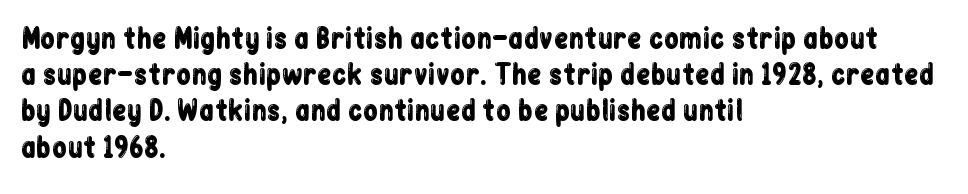
The image shows 27 px text type, upright; set left-aligned, normal line spacing (1.34x), normal letter spacing, not underlined.
